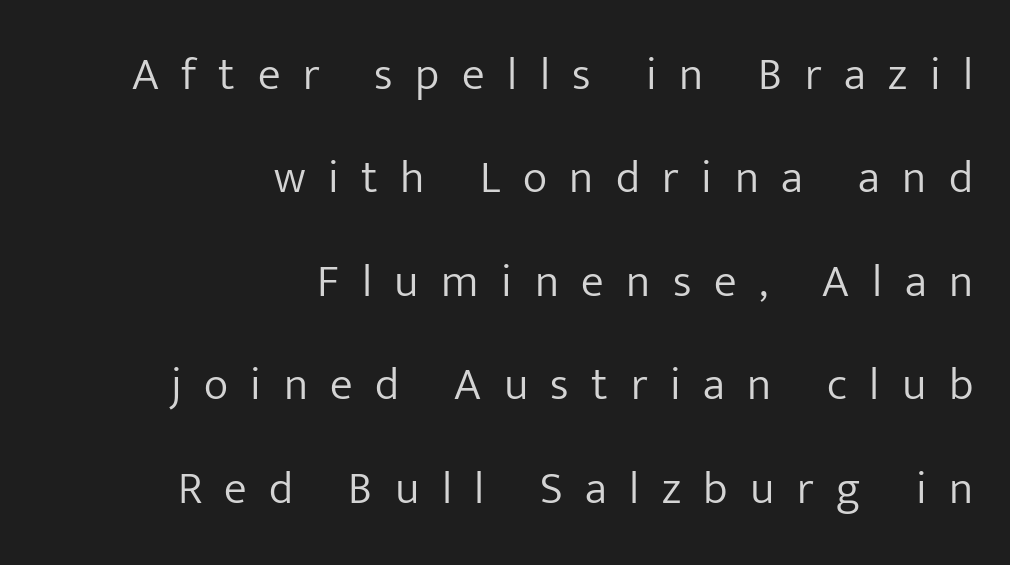
Q: Is the text bold? A: No.
Q: Is the text italic (slanted)? A: No, it is upright.
Q: Is the typeface a serif or a sans-serif typeface? A: Sans-serif.
Q: Is the text underlined? A: No.
Q: How is the paragraph aligned? A: Right-aligned.
Q: Is the spacing between letters normal or unusually wide? A: Unusually wide.
Q: Is the spacing between lines tight, normal or loose? A: Loose.
Q: Width (condensed, normal, or wide)? A: Normal.
Q: Stroke contrast? A: Low.
Q: x-height? A: Medium.
Q: Monospaced? A: No.
